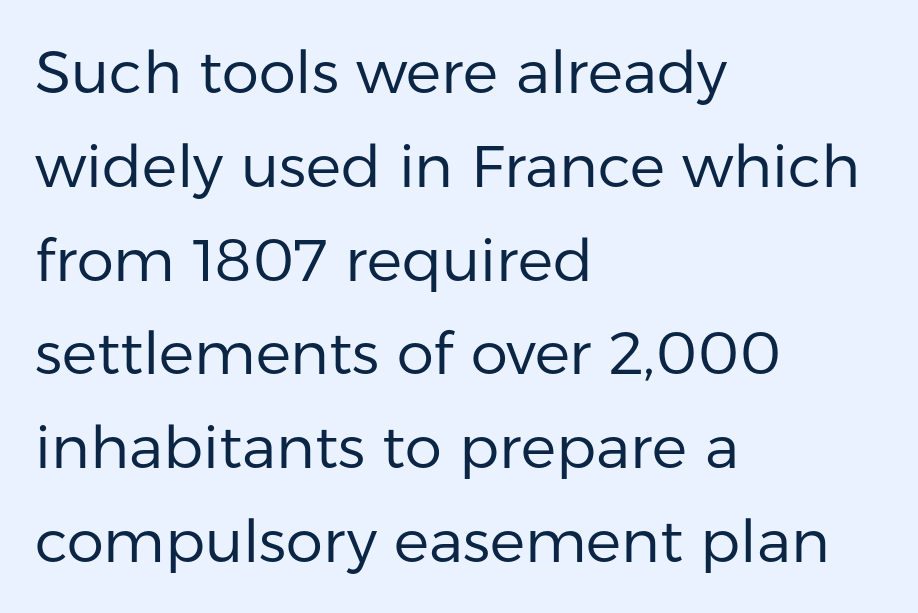
The image shows 59 px regular-weight sans-serif type, upright; set left-aligned, normal line spacing (1.59x), normal letter spacing, not underlined; low stroke contrast and a medium x-height.
